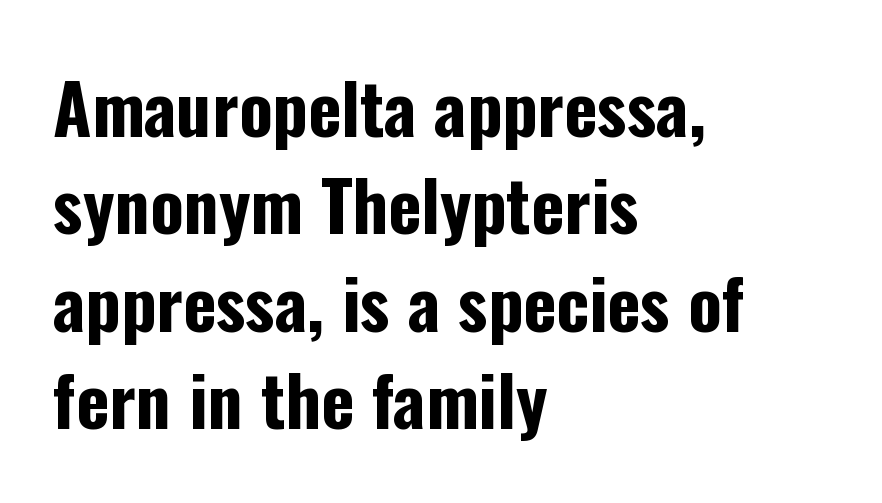
The image shows 70 px bold, condensed sans-serif type, upright; set left-aligned, normal line spacing (1.39x), normal letter spacing, not underlined; low stroke contrast and a medium x-height.
